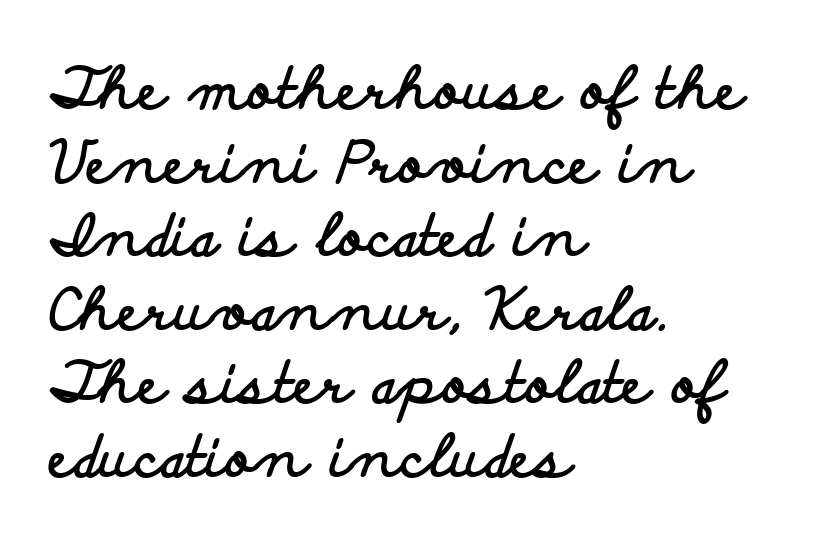
Reading down the block, your eye returns to a fixed left position each line. Look at the stroke-to-counter ratio: heavy, a bold. The gaps between neighbouring characters are ordinary and unremarkable. Words float on clear page, feet unadorned. You can tell from the bare stems that sans-serif type was used.
